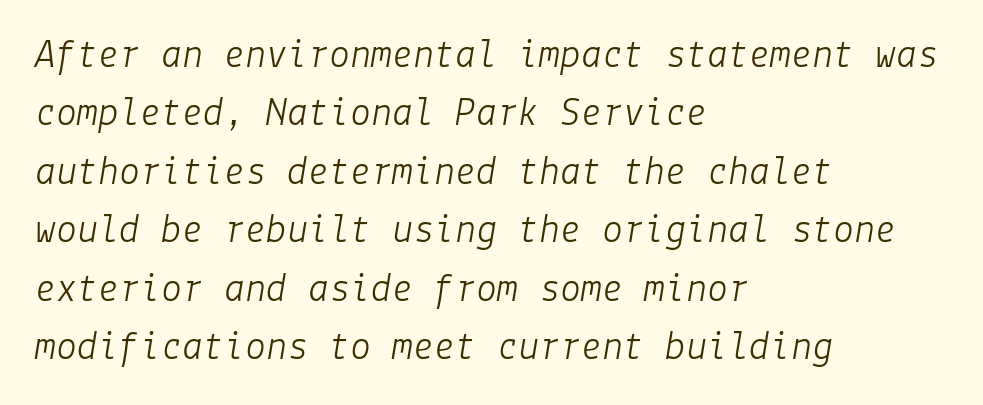
These lines stack with their left ends in a neat column. Every character sits at an angle, as italics do. Bare-footed words on every line. Look at the tracking — it's just the regular setting, nothing added.
